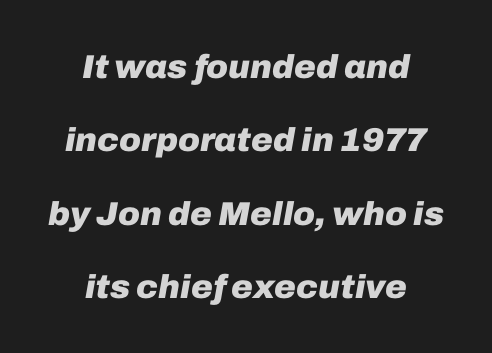
Q: Is the text bold? A: Yes.
Q: Is the text italic (slanted)? A: Yes, it leans right by about 10 degrees.
Q: Is the text underlined? A: No.
Q: How is the paragraph aligned? A: Centered.
Q: Is the spacing between letters normal or unusually wide? A: Normal.
Q: Is the spacing between lines tight, normal or loose? A: Loose.
Q: Width (condensed, normal, or wide)? A: Normal.
Q: Stroke contrast? A: Low.
Q: x-height? A: Medium.
Q: Monospaced? A: No.
